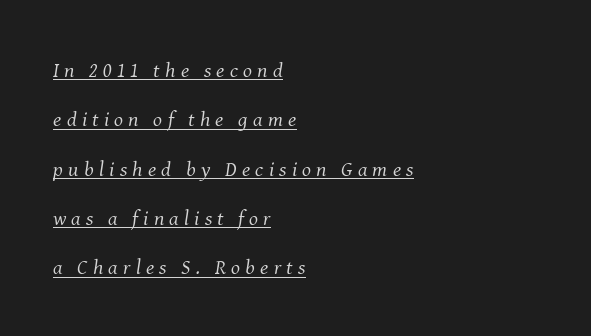
{"italic": "yes", "lean": "right", "slant_degrees": 8, "bold": "no", "underline": "yes", "align": "left", "line_spacing": "loose", "line_spacing_ratio": 2.35, "letter_spacing": "wide", "letter_spacing_em": 0.25, "glyph_px": 21}
